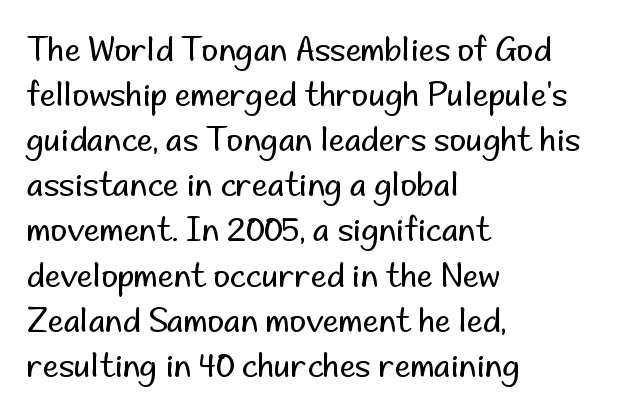
Q: Is the text bold? A: No.
Q: Is the text italic (slanted)? A: No, it is upright.
Q: Is the typeface a serif or a sans-serif typeface? A: Sans-serif.
Q: Is the text underlined? A: No.
Q: How is the paragraph aligned? A: Left-aligned.
Q: Is the spacing between letters normal or unusually wide? A: Normal.
Q: Is the spacing between lines tight, normal or loose? A: Normal.
Q: Width (condensed, normal, or wide)? A: Normal.
Q: Stroke contrast? A: Low.
Q: x-height? A: Small.
Q: Monospaced? A: No.
